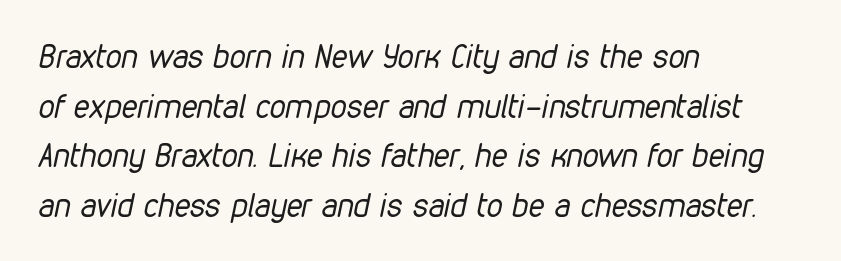
Q: Is the text bold? A: No.
Q: Is the text italic (slanted)? A: Yes, it leans right by about 12 degrees.
Q: Is the text underlined? A: No.
Q: How is the paragraph aligned? A: Left-aligned.
Q: Is the spacing between letters normal or unusually wide? A: Normal.
Q: Is the spacing between lines tight, normal or loose? A: Normal.
Q: Width (condensed, normal, or wide)? A: Condensed.
Q: Stroke contrast? A: Low.
Q: x-height? A: Medium.
Q: Monospaced? A: No.
